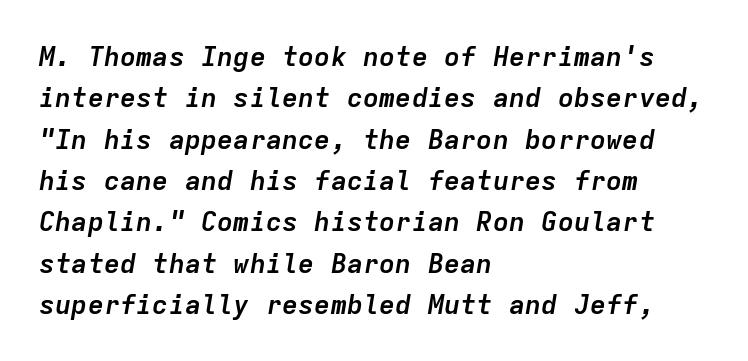
Set as a true bold cut, around the 700 mark. The designer left line spacing at the default. Visually the block forms a straight wall on the left and a jagged coastline on the right. Compared with typical body copy, the letter spacing here is the same. A bare baseline throughout the passage.
